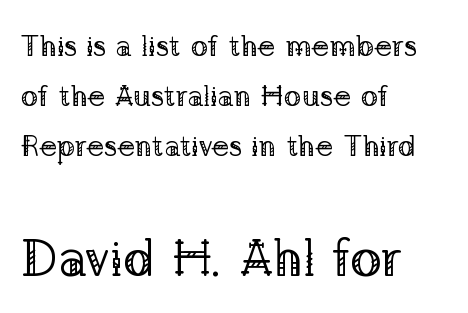
{"serif": "yes", "italic": "no", "bold": "no", "weight": "regular", "width": "normal", "stroke_contrast": "low", "x_height": "medium", "monospaced": "no", "underline": "no", "align": "left", "line_spacing": "normal", "line_spacing_ratio": 1.66, "letter_spacing": "normal", "letter_spacing_em": 0.0, "larger_block": "second", "size_ratio": 1.77, "glyph_px": 53}
